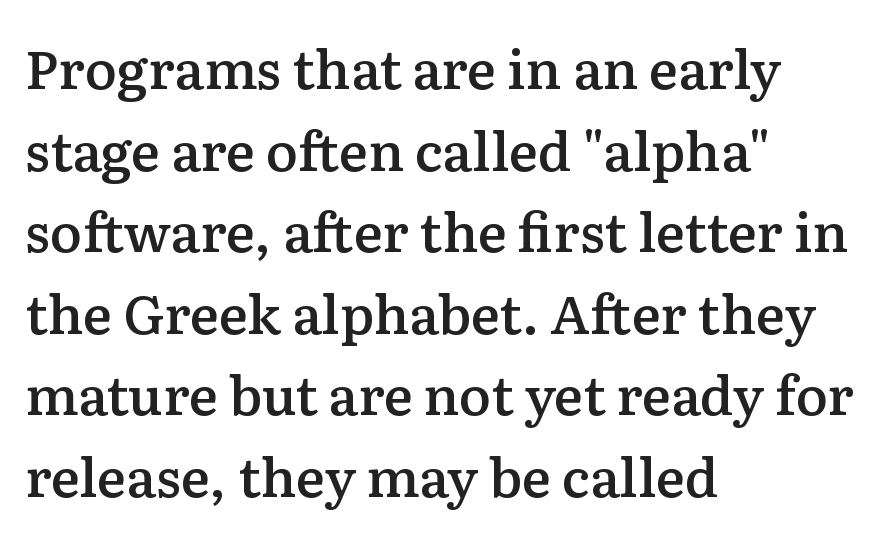
The image shows 54 px semibold serif type, upright; set left-aligned, normal line spacing (1.51x), normal letter spacing, not underlined; low stroke contrast and a medium x-height.
